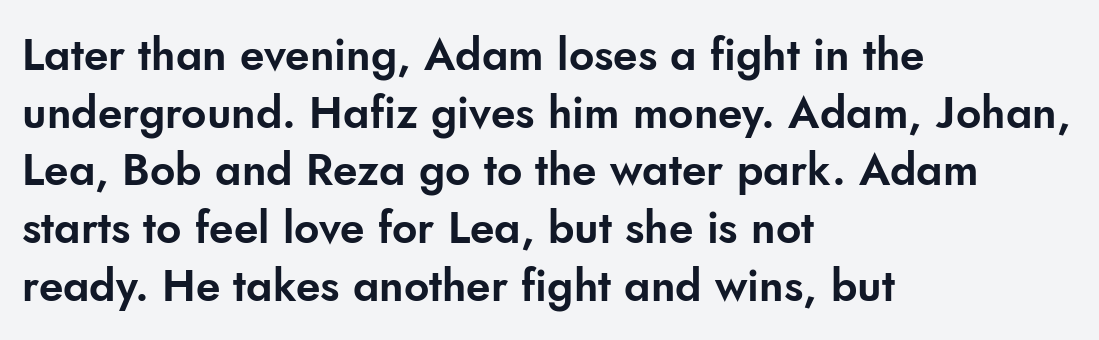
Q: Is the text italic (slanted)? A: No, it is upright.
Q: Is the typeface a serif or a sans-serif typeface? A: Sans-serif.
Q: Is the text underlined? A: No.
Q: How is the paragraph aligned? A: Left-aligned.
Q: Is the spacing between letters normal or unusually wide? A: Normal.
Q: Is the spacing between lines tight, normal or loose? A: Normal.
Q: Width (condensed, normal, or wide)? A: Normal.
Q: Stroke contrast? A: Low.
Q: x-height? A: Small.
Q: Monospaced? A: No.
